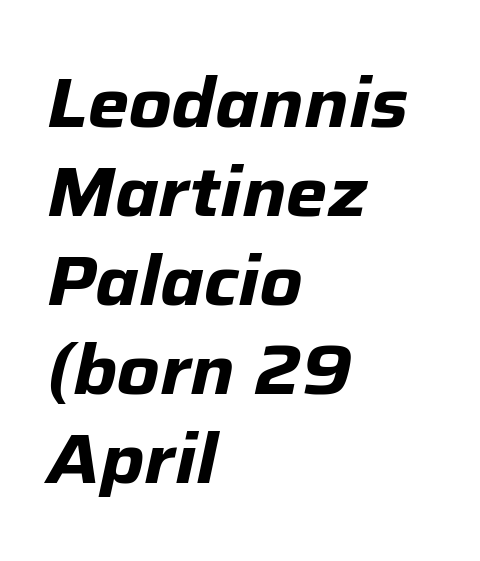
The image shows 70 px bold type, italic (leaning right); set left-aligned, normal line spacing (1.27x), normal letter spacing, not underlined; low stroke contrast and a medium x-height.
